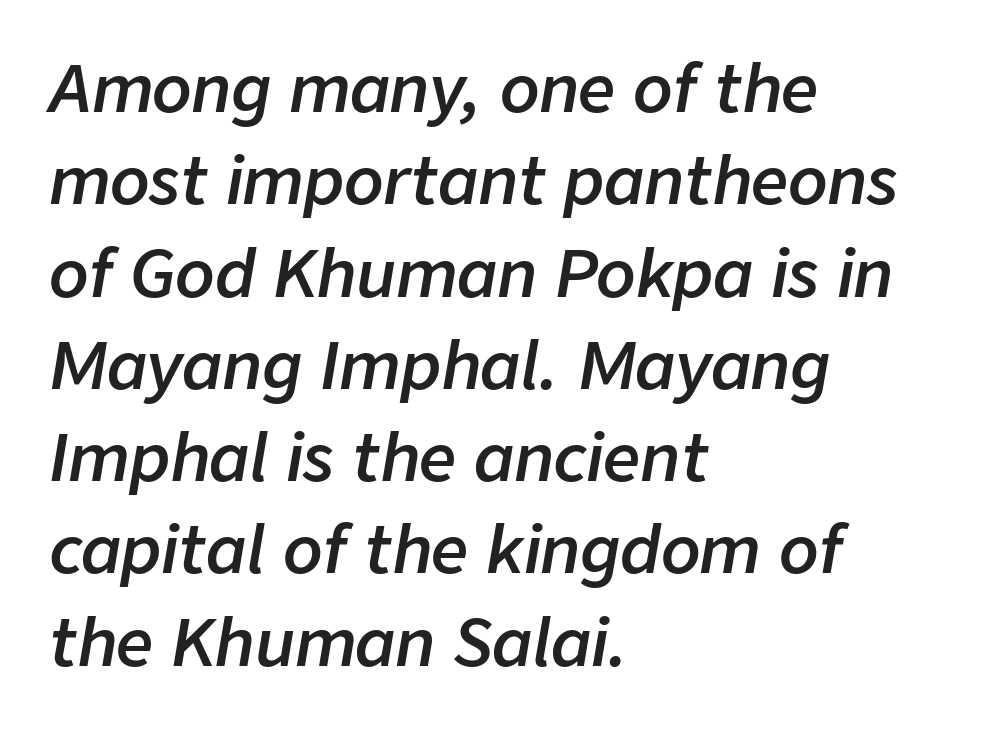
{"italic": "yes", "lean": "right", "slant_degrees": 9, "bold": "semi", "weight": "semibold", "width": "normal", "stroke_contrast": "low", "x_height": "medium", "monospaced": "no", "underline": "no", "align": "left", "line_spacing": "normal", "line_spacing_ratio": 1.42, "letter_spacing": "normal", "letter_spacing_em": 0.0, "glyph_px": 65}
